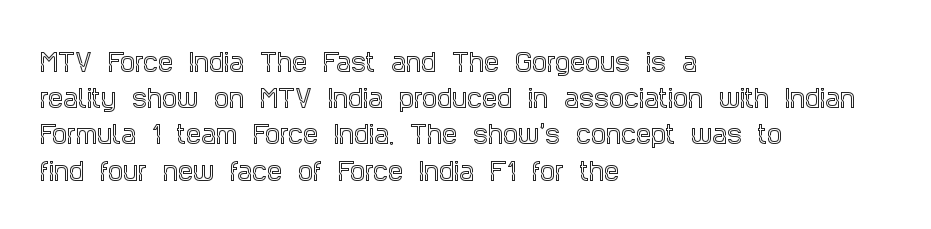
Q: Is the text italic (slanted)? A: No, it is upright.
Q: Is the text underlined? A: No.
Q: How is the paragraph aligned? A: Left-aligned.
Q: Is the spacing between letters normal or unusually wide? A: Normal.
Q: Is the spacing between lines tight, normal or loose? A: Normal.
